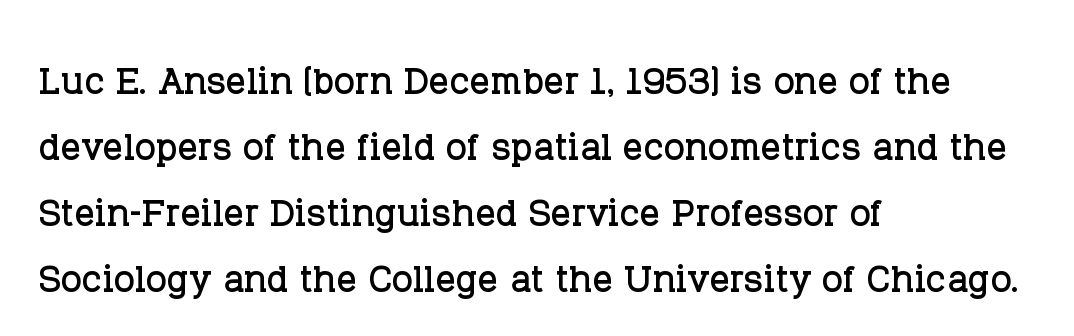
The image shows 50 px serif type, upright; set left-aligned, normal line spacing (1.32x), normal letter spacing, not underlined; low stroke contrast and a large x-height.
